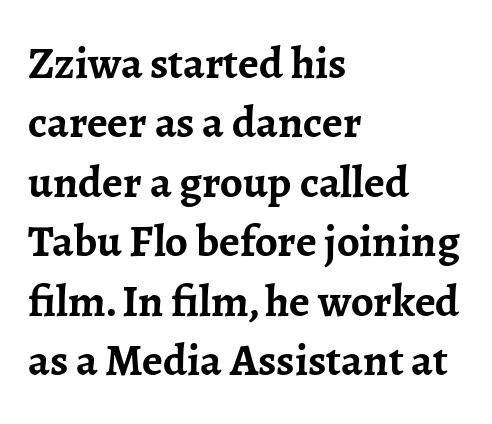
A typesetter would call this leading conventional body-copy spacing. Serifs: yes, visible at the terminals of the letterforms. Tracking here is standard; glyphs follow each other at the usual distance. The gap between lines stays unmarked.
